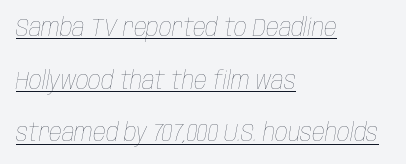
Q: Is the text bold? A: No.
Q: Is the text italic (slanted)? A: Yes, it leans right by about 10 degrees.
Q: Is the text underlined? A: Yes.
Q: How is the paragraph aligned? A: Left-aligned.
Q: Is the spacing between letters normal or unusually wide? A: Normal.
Q: Is the spacing between lines tight, normal or loose? A: Loose.
